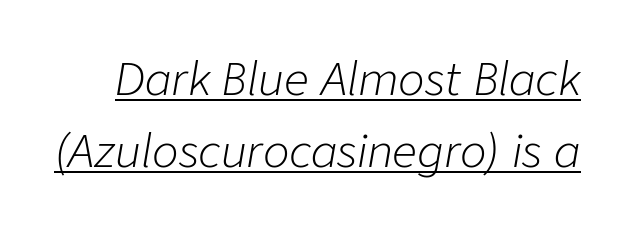
Is there an underline? Yes — a line sits under the letters. Italic: yes, the glyphs are oblique. Note the varied advance widths — an 'i' is clearly narrower than an 'm'. The weight tops out at a normal text grade.
